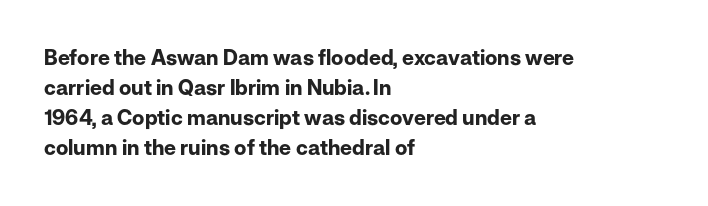
{"italic": "no", "bold": "yes", "underline": "no", "align": "left", "line_spacing": "normal", "line_spacing_ratio": 1.43, "letter_spacing": "normal", "letter_spacing_em": 0.0, "glyph_px": 21}
